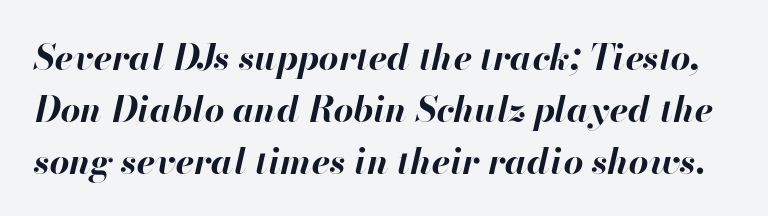
The image shows 35 px bold type, italic (leaning right); set normal line spacing (1.49x), normal letter spacing, not underlined; high stroke contrast and a small x-height.
